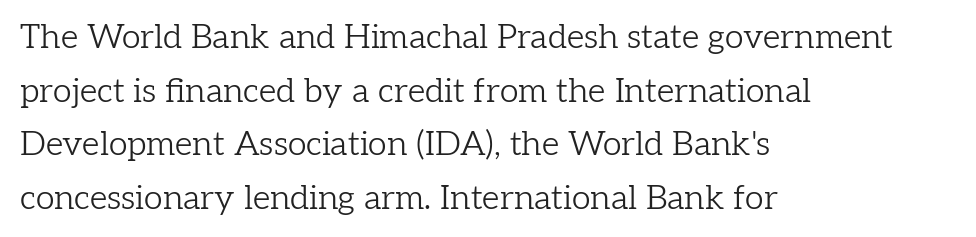
Leading matches the norm, producing a regular column. The face used here is proportionally spaced, like ordinary book or web type. You can tell it's not italic because the verticals are truly vertical. Plain, unruled lines of type. Caption: face not bold, strokes unweighted. You can tell from the footed stems that serif type was used.
